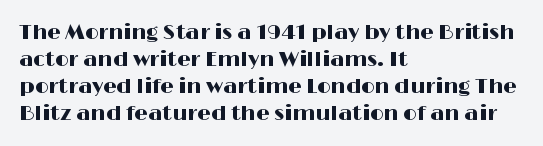
No word sits above an underline. Rendered with straight, roman letterforms. A typesetter would call this leading conventional body-copy spacing. Nothing unusual about the tracking: characters are spaced as the font intends. Line starts are locked; line ends wander.
